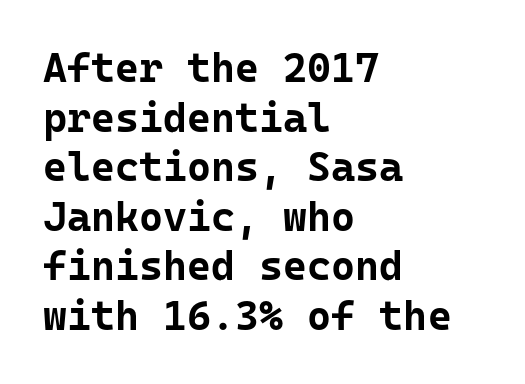
{"serif": "no", "italic": "no", "bold": "yes", "weight": "bold", "width": "normal", "stroke_contrast": "low", "x_height": "medium", "underline": "no", "align": "left", "line_spacing_ratio": 1.21, "letter_spacing": "normal", "letter_spacing_em": 0.0, "glyph_px": 41}
